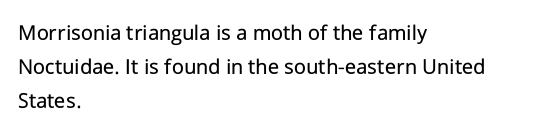
The image shows 23 px text type, upright; set left-aligned, normal line spacing (1.47x), normal letter spacing, not underlined.
